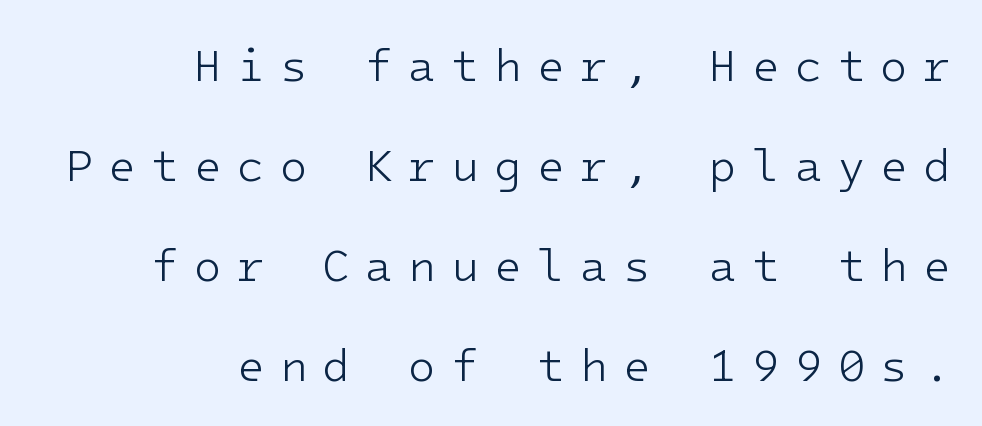
Here the glyphs are tracked loosely, breaking word shapes into spaced letters. Typeset ragged left — the right edge is the straight one. Note the uniform advance width — an 'i' takes as much space as an 'm'. Vertical strokes here are truly vertical.
